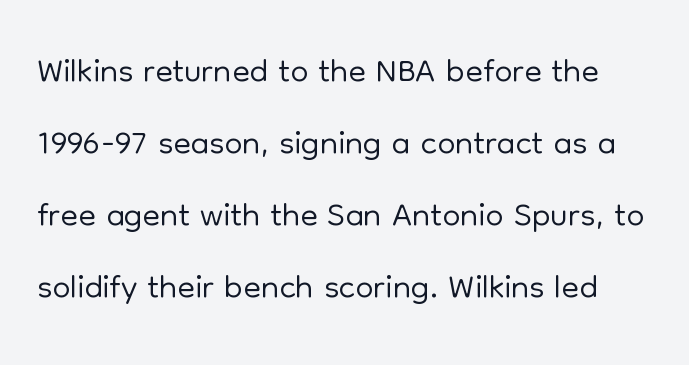
Serifs: no, the terminals of the letterforms are clean. This is not heavy type; no bold has been used. The letters sit at their default tracking, neither squeezed nor spread. Summary of vertical rhythm: regular, with standard interline spacing.
